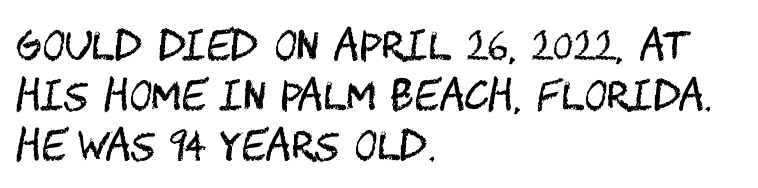
{"serif": "no", "italic": "no", "bold": "no", "weight": "regular", "width": "condensed", "stroke_contrast": "medium", "x_height": "large", "underline": "no", "align": "left", "line_spacing": "normal", "line_spacing_ratio": 1.28, "letter_spacing": "normal", "letter_spacing_em": 0.0, "glyph_px": 39}
